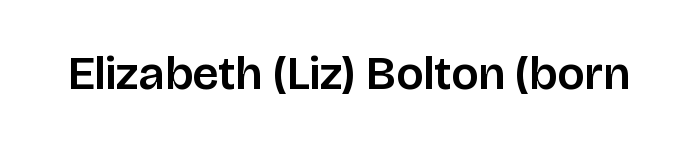
{"serif": "no", "italic": "no", "width": "normal", "stroke_contrast": "low", "x_height": "large", "monospaced": "no", "underline": "no", "letter_spacing": "normal", "letter_spacing_em": 0.0, "glyph_px": 47}
